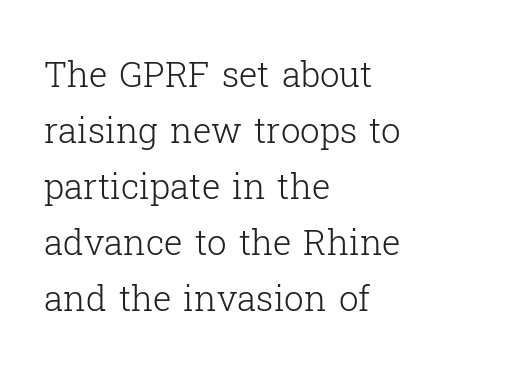
Q: Is the text bold? A: No.
Q: Is the text italic (slanted)? A: No, it is upright.
Q: Is the typeface a serif or a sans-serif typeface? A: Serif.
Q: Is the text underlined? A: No.
Q: How is the paragraph aligned? A: Left-aligned.
Q: Is the spacing between letters normal or unusually wide? A: Normal.
Q: Is the spacing between lines tight, normal or loose? A: Normal.
Q: Width (condensed, normal, or wide)? A: Normal.
Q: Stroke contrast? A: Low.
Q: x-height? A: Medium.
Q: Monospaced? A: No.
